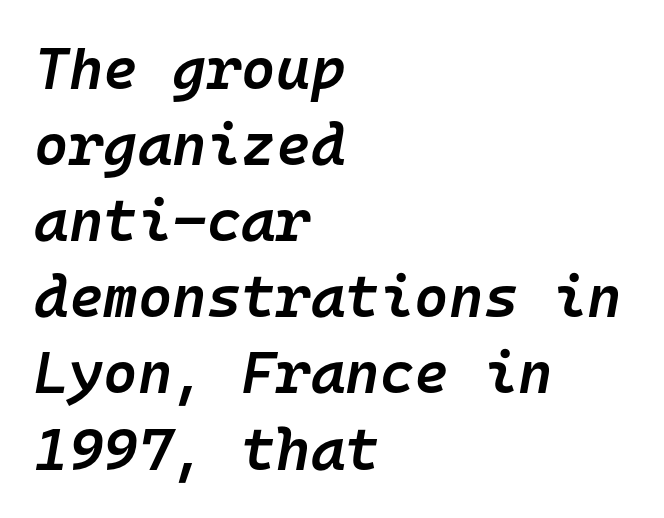
The image shows 59 px semibold type, italic (leaning right), monospaced; set left-aligned, normal line spacing (1.29x), normal letter spacing, not underlined; low stroke contrast and a medium x-height.
